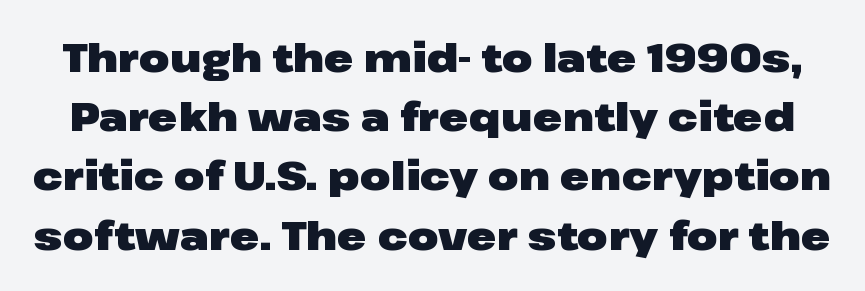
Q: Is the text bold? A: Yes.
Q: Is the text italic (slanted)? A: No, it is upright.
Q: Is the typeface a serif or a sans-serif typeface? A: Sans-serif.
Q: Is the text underlined? A: No.
Q: Is the spacing between letters normal or unusually wide? A: Normal.
Q: Is the spacing between lines tight, normal or loose? A: Normal.
Q: Width (condensed, normal, or wide)? A: Wide.
Q: Stroke contrast? A: Low.
Q: x-height? A: Medium.
Q: Monospaced? A: No.
